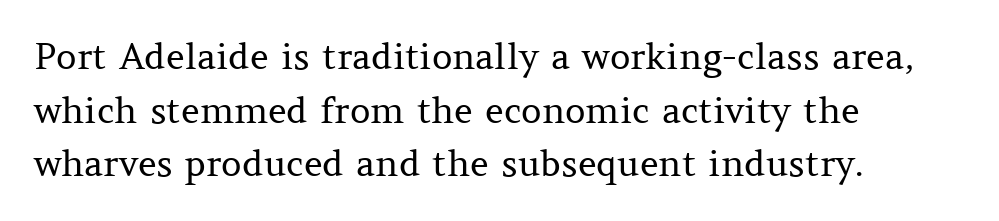
{"serif": "yes", "italic": "no", "bold": "no", "weight": "regular", "width": "normal", "stroke_contrast": "medium", "x_height": "medium", "monospaced": "no", "underline": "no", "align": "left", "line_spacing": "normal", "line_spacing_ratio": 1.49, "letter_spacing": "normal", "letter_spacing_em": 0.0, "glyph_px": 36}
